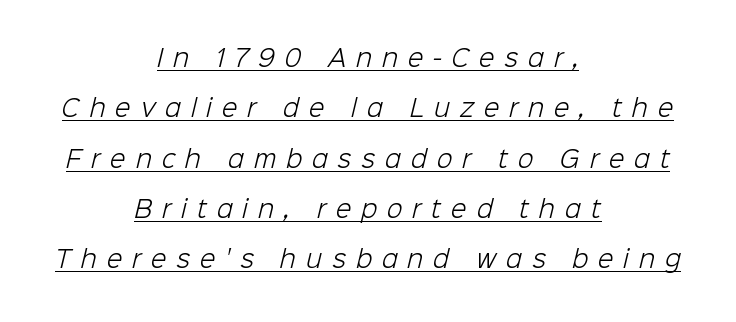
{"bold": "no", "underline": "yes", "align": "center", "line_spacing": "loose", "line_spacing_ratio": 2.19, "letter_spacing": "wide", "letter_spacing_em": 0.43, "glyph_px": 23}
